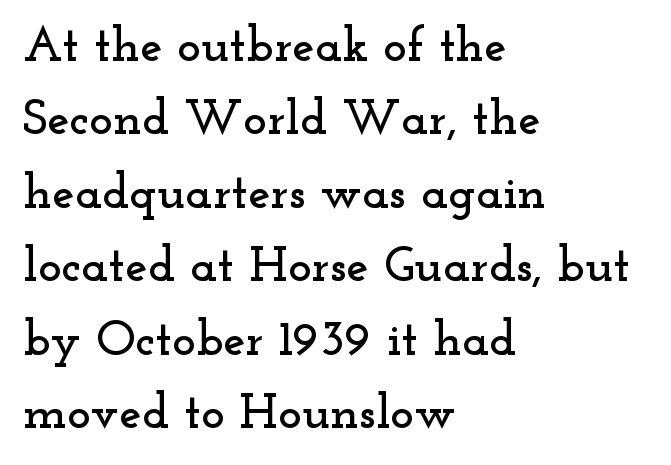
The image shows 50 px wide serif type, upright; set left-aligned, normal line spacing (1.47x), normal letter spacing, not underlined; low stroke contrast and a small x-height.
